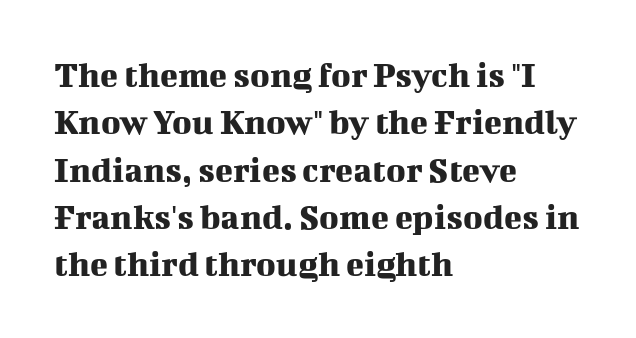
Each new line begins a customary step beneath the previous one. Think of a printed novel: that variable character pitch is what you see here. Nobody drew a line under any word here. Alignment: flush left.
